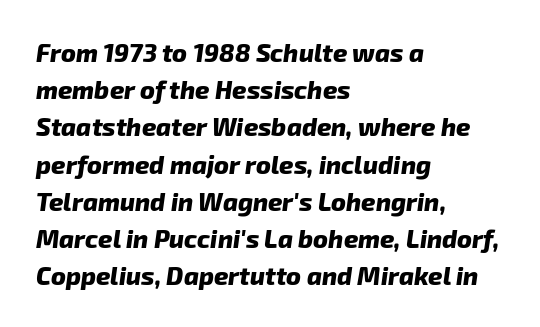
Q: Is the text bold? A: Yes.
Q: Is the text underlined? A: No.
Q: How is the paragraph aligned? A: Left-aligned.
Q: Is the spacing between letters normal or unusually wide? A: Normal.
Q: Is the spacing between lines tight, normal or loose? A: Normal.
